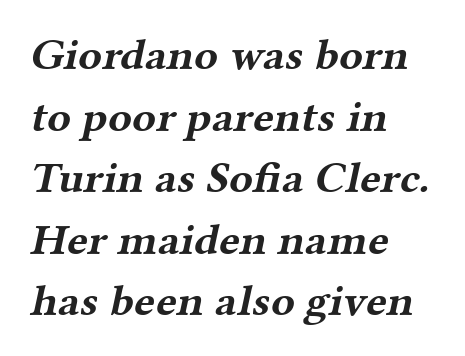
Q: Is the text bold? A: Yes.
Q: Is the typeface a serif or a sans-serif typeface? A: Serif.
Q: Is the text underlined? A: No.
Q: How is the paragraph aligned? A: Left-aligned.
Q: Is the spacing between letters normal or unusually wide? A: Normal.
Q: Is the spacing between lines tight, normal or loose? A: Normal.
Q: Width (condensed, normal, or wide)? A: Wide.
Q: Stroke contrast? A: Medium.
Q: x-height? A: Medium.
Q: Monospaced? A: No.
